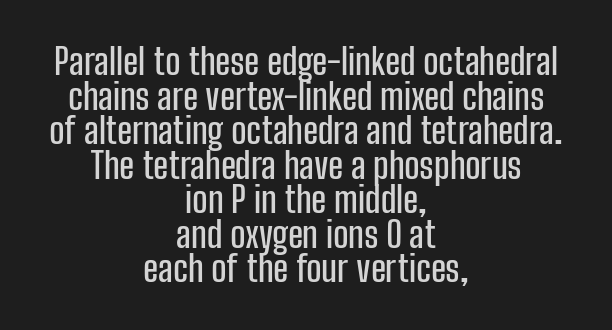
Q: Is the text italic (slanted)? A: No, it is upright.
Q: Is the typeface a serif or a sans-serif typeface? A: Sans-serif.
Q: Is the text underlined? A: No.
Q: How is the paragraph aligned? A: Centered.
Q: Is the spacing between letters normal or unusually wide? A: Normal.
Q: Is the spacing between lines tight, normal or loose? A: Tight.
Q: Width (condensed, normal, or wide)? A: Condensed.
Q: Stroke contrast? A: Low.
Q: x-height? A: Medium.
Q: Monospaced? A: No.
